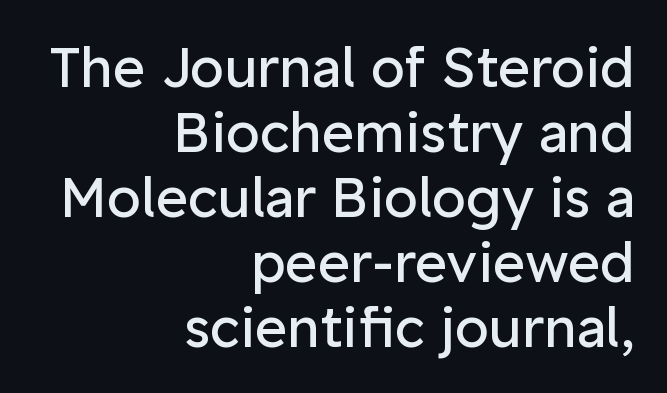
The image shows 55 px regular-weight sans-serif type, upright; set right-aligned, line spacing 1.18x, normal letter spacing, not underlined; low stroke contrast and a medium x-height.
